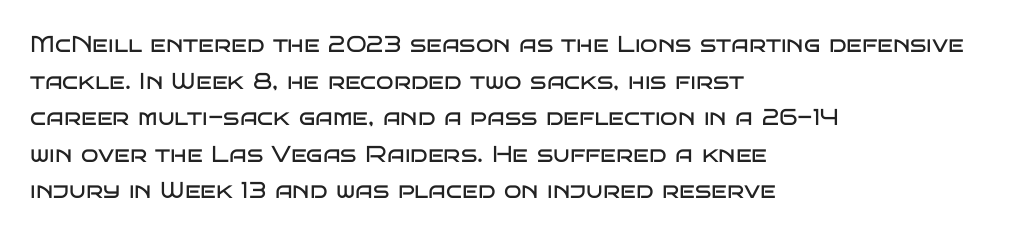
Notice how descenders clear the ascenders below comfortably — that's standard leading. Heft: none added — not bold. Posture: upright roman. The tracking reads as untouched default to a designer's eye. If you drew a ruler down the left edge, every line would touch it.
